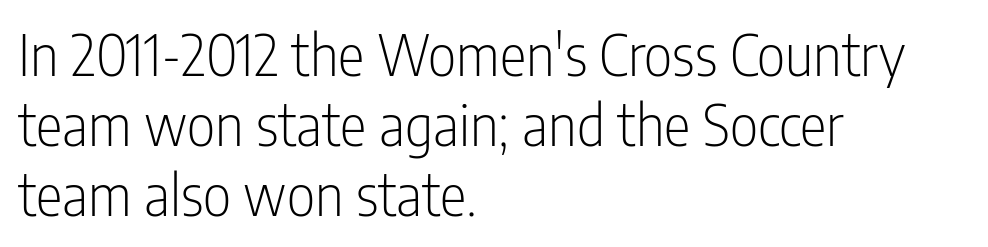
Q: Is the text bold? A: No.
Q: Is the text italic (slanted)? A: No, it is upright.
Q: Is the typeface a serif or a sans-serif typeface? A: Sans-serif.
Q: Is the text underlined? A: No.
Q: How is the paragraph aligned? A: Left-aligned.
Q: Is the spacing between letters normal or unusually wide? A: Normal.
Q: Is the spacing between lines tight, normal or loose? A: Normal.
Q: Width (condensed, normal, or wide)? A: Condensed.
Q: Stroke contrast? A: Low.
Q: x-height? A: Medium.
Q: Monospaced? A: No.
